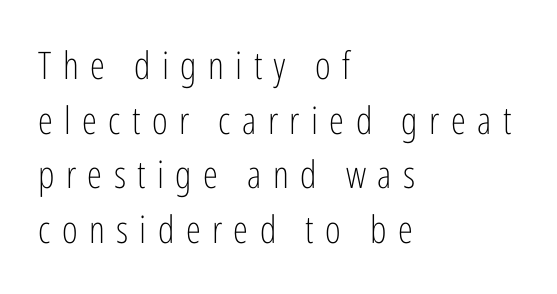
The image shows 38 px light, condensed sans-serif type, upright; set left-aligned, normal line spacing (1.44x), unusually wide letter spacing (+0.3 em), not underlined; low stroke contrast and a medium x-height.
